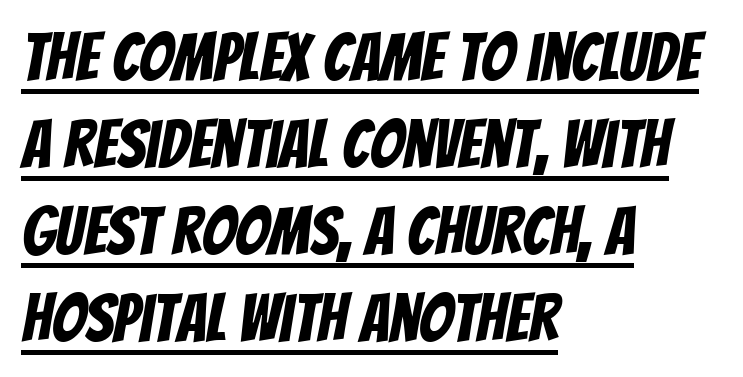
The image shows 67 px condensed sans-serif type; set left-aligned, normal line spacing (1.3x), normal letter spacing, underlined; low stroke contrast and a large x-height.
